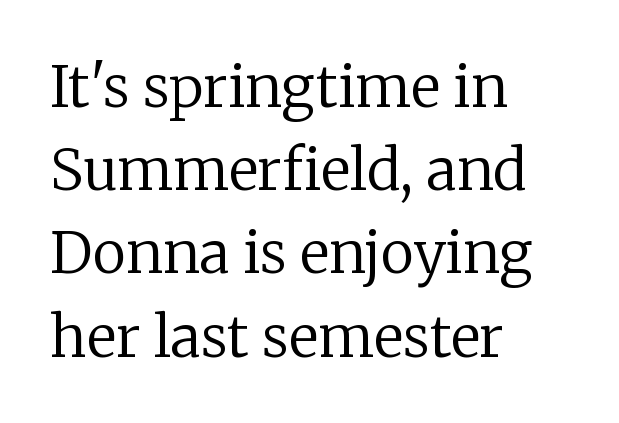
Caption: multi-line text, flush left, ragged right. Stroke thickness stays within the range of a standard reading face or lighter. The passage shown is typed in a proportional face where columns would drift. How are the letters spaced? Ordinarily, with no added tracking. Honestly, the row spacing looks completely unremarkable. The string is rendered with underlining switched off.
